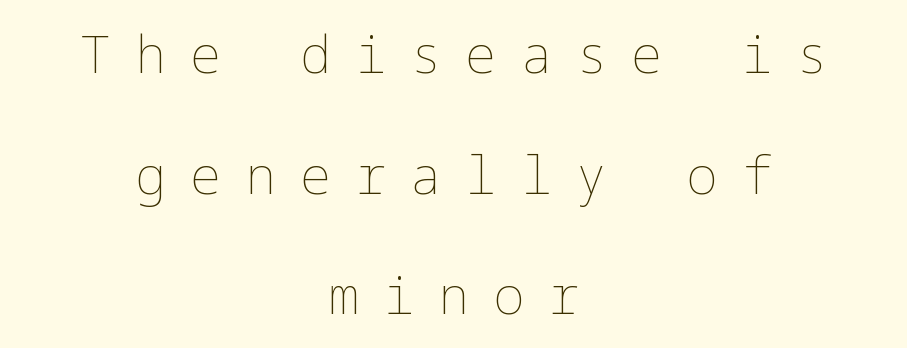
Q: Is the text bold? A: No.
Q: Is the text italic (slanted)? A: No, it is upright.
Q: Is the text underlined? A: No.
Q: How is the paragraph aligned? A: Centered.
Q: Is the spacing between letters normal or unusually wide? A: Unusually wide.
Q: Is the spacing between lines tight, normal or loose? A: Loose.
Q: Width (condensed, normal, or wide)? A: Normal.
Q: Stroke contrast? A: Low.
Q: x-height? A: Medium.
